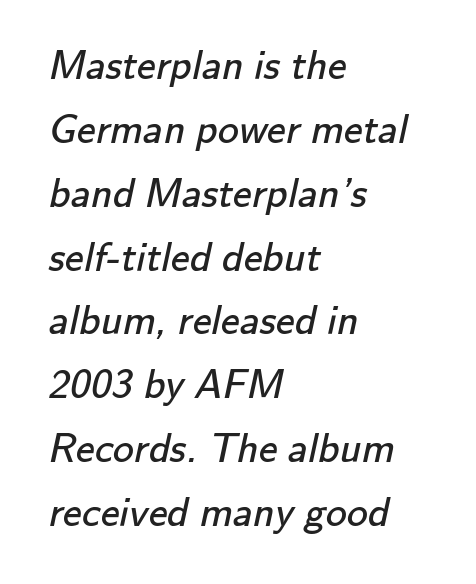
Q: Is the text bold? A: No.
Q: Is the typeface a serif or a sans-serif typeface? A: Sans-serif.
Q: Is the text underlined? A: No.
Q: How is the paragraph aligned? A: Left-aligned.
Q: Is the spacing between letters normal or unusually wide? A: Normal.
Q: Is the spacing between lines tight, normal or loose? A: Normal.
Q: Width (condensed, normal, or wide)? A: Normal.
Q: Stroke contrast? A: Low.
Q: x-height? A: Small.
Q: Monospaced? A: No.
